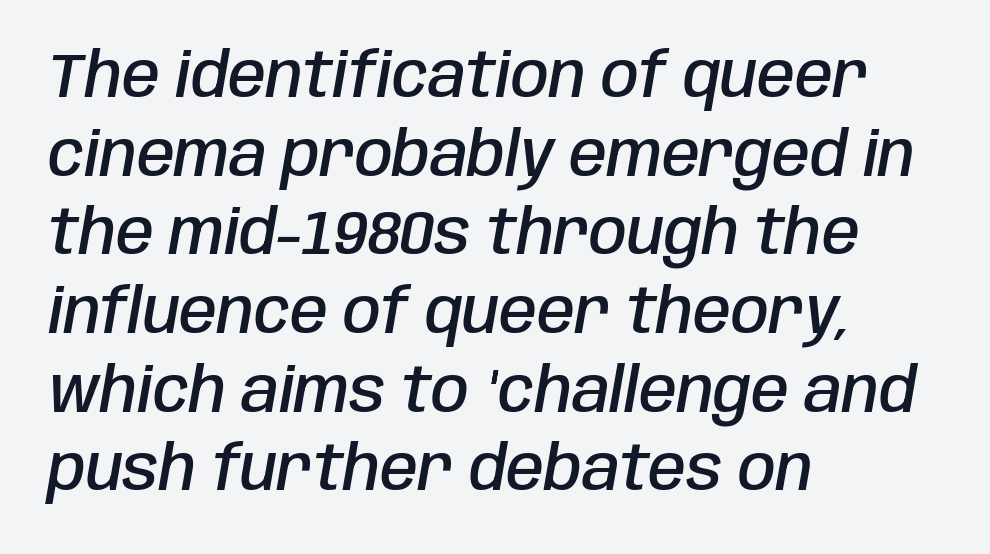
The rows are spaced the way most documents space them. This sample has the flowing, uneven cadence of proportional lettering. Which margin do the lines hug? The left one — the right edge is uneven. Default kerning and tracking; the words read as compact shapes. This sample uses an oblique cut, with every glyph tilted off the vertical. These words are printed semibold, heavier than regular yet not bold.
